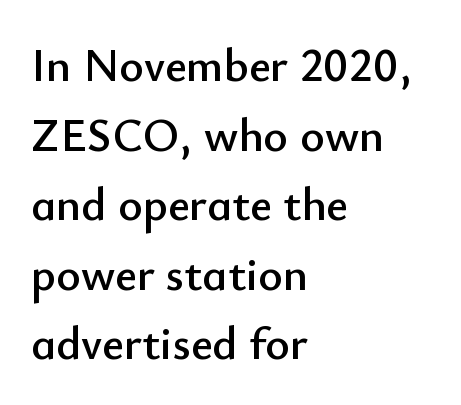
Q: Is the text italic (slanted)? A: No, it is upright.
Q: Is the typeface a serif or a sans-serif typeface? A: Sans-serif.
Q: Is the text underlined? A: No.
Q: How is the paragraph aligned? A: Left-aligned.
Q: Is the spacing between letters normal or unusually wide? A: Normal.
Q: Is the spacing between lines tight, normal or loose? A: Normal.
Q: Width (condensed, normal, or wide)? A: Normal.
Q: Stroke contrast? A: Low.
Q: x-height? A: Small.
Q: Monospaced? A: No.
